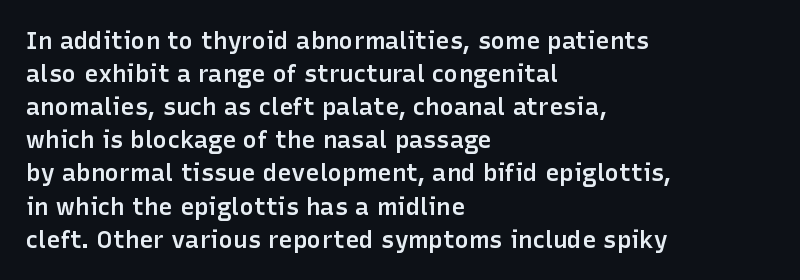
The image shows 24 px text type, upright; set left-aligned, normal line spacing (1.38x), normal letter spacing, not underlined.
